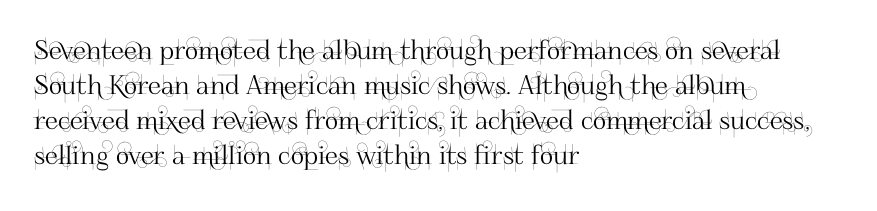
{"italic": "no", "underline": "no", "align": "left", "line_spacing": "normal", "line_spacing_ratio": 1.35, "letter_spacing": "normal", "letter_spacing_em": 0.0, "glyph_px": 26}
